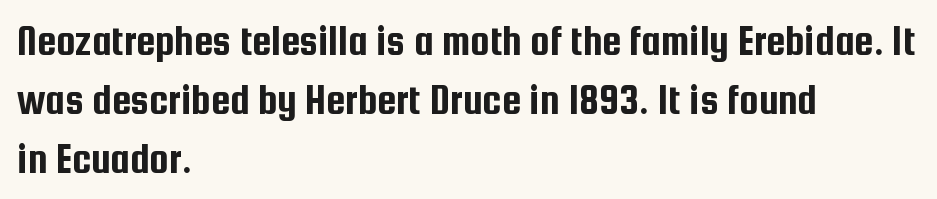
Q: Is the text italic (slanted)? A: No, it is upright.
Q: Is the typeface a serif or a sans-serif typeface? A: Sans-serif.
Q: Is the text underlined? A: No.
Q: How is the paragraph aligned? A: Left-aligned.
Q: Is the spacing between letters normal or unusually wide? A: Normal.
Q: Is the spacing between lines tight, normal or loose? A: Normal.
Q: Width (condensed, normal, or wide)? A: Condensed.
Q: Stroke contrast? A: Low.
Q: x-height? A: Medium.
Q: Monospaced? A: No.
